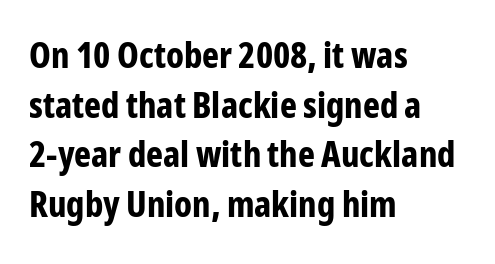
{"serif": "no", "italic": "no", "bold": "yes", "weight": "bold", "width": "condensed", "stroke_contrast": "low", "x_height": "medium", "monospaced": "no", "underline": "no", "align": "left", "line_spacing": "normal", "line_spacing_ratio": 1.38, "letter_spacing": "normal", "letter_spacing_em": 0.0, "glyph_px": 36}
